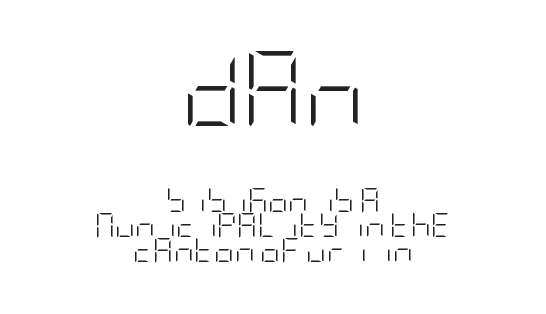
Q: Is the text bold? A: No.
Q: Is the text italic (slanted)? A: No, it is upright.
Q: Is the typeface a serif or a sans-serif typeface? A: Sans-serif.
Q: Is the text underlined? A: No.
Q: How is the paragraph aligned? A: Centered.
Q: Is the spacing between letters normal or unusually wide? A: Normal.
Q: Is the spacing between lines tight, normal or loose? A: Tight.
Q: Which block of text is set in a larger size, the first (top) or the second (bottom)? A: The first (top) one.
Q: Width (condensed, normal, or wide)? A: Condensed.
Q: Stroke contrast? A: Low.
Q: x-height? A: Large.
